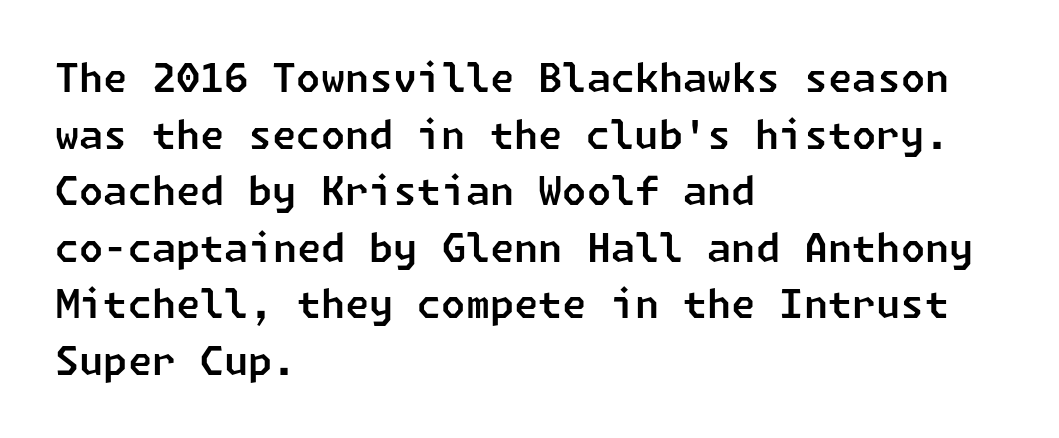
{"serif": "no", "width": "normal", "stroke_contrast": "low", "x_height": "medium", "underline": "no", "align": "left", "line_spacing": "normal", "line_spacing_ratio": 1.45, "letter_spacing": "normal", "letter_spacing_em": 0.0, "glyph_px": 39}
